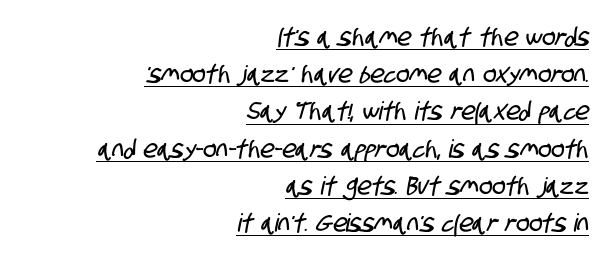
Q: Is the text underlined? A: Yes.
Q: How is the paragraph aligned? A: Right-aligned.
Q: Is the spacing between letters normal or unusually wide? A: Normal.
Q: Is the spacing between lines tight, normal or loose? A: Normal.
